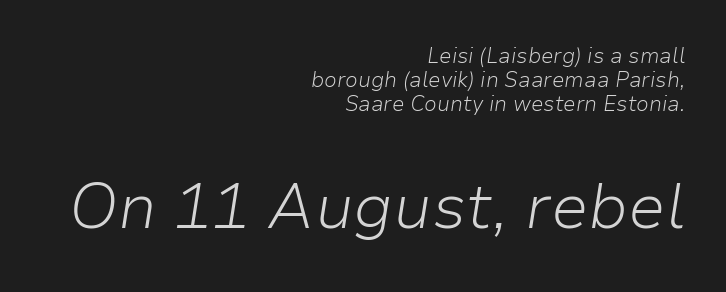
The image shows 63 px light type, italic (leaning right); set right-aligned, tight line spacing (1.15x), normal letter spacing, not underlined; the second (bottom) block is 3.0x larger; low stroke contrast and a medium x-height.
